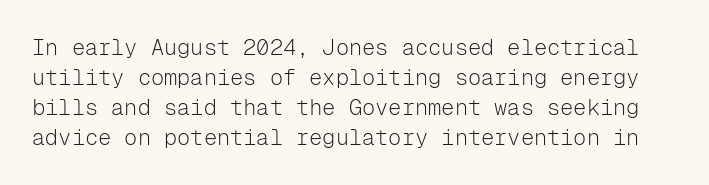
Check the space under the baseline: it is left empty. The gaps between neighbouring characters are ordinary and unremarkable. The passage shown stacks its lines at a standard gap. The font sits on the lighter half of the weight spectrum, regular included. Every character sits straight up, as roman type does.
